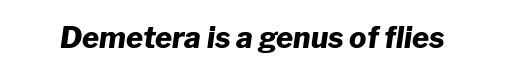
Check the space under the baseline: it is left empty. The letters sit at their default tracking, neither squeezed nor spread. The typography opts for an oblique posture over an upright one. Strong, thick strokes mark this as bold type.
